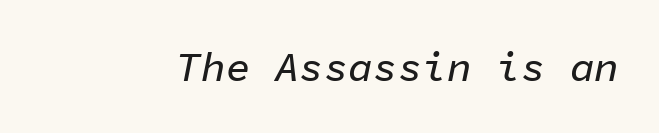
Q: Is the text italic (slanted)? A: Yes, it leans right by about 11 degrees.
Q: Is the text underlined? A: No.
Q: Is the spacing between letters normal or unusually wide? A: Normal.
Q: Width (condensed, normal, or wide)? A: Normal.
Q: Stroke contrast? A: Low.
Q: x-height? A: Medium.
Q: Monospaced? A: Yes.
